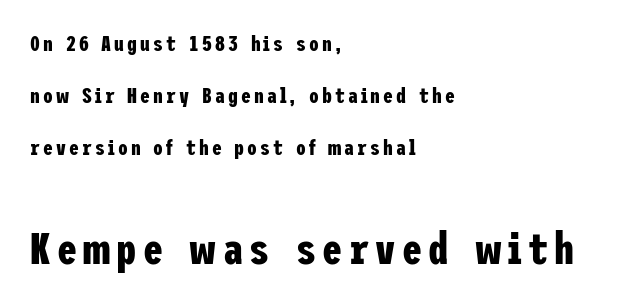
The baseline area is clear. Regarding serifs, this sample does without them. Interline gaps are noticeably wide in this sample. The typography opts for an upright posture over an oblique one.
